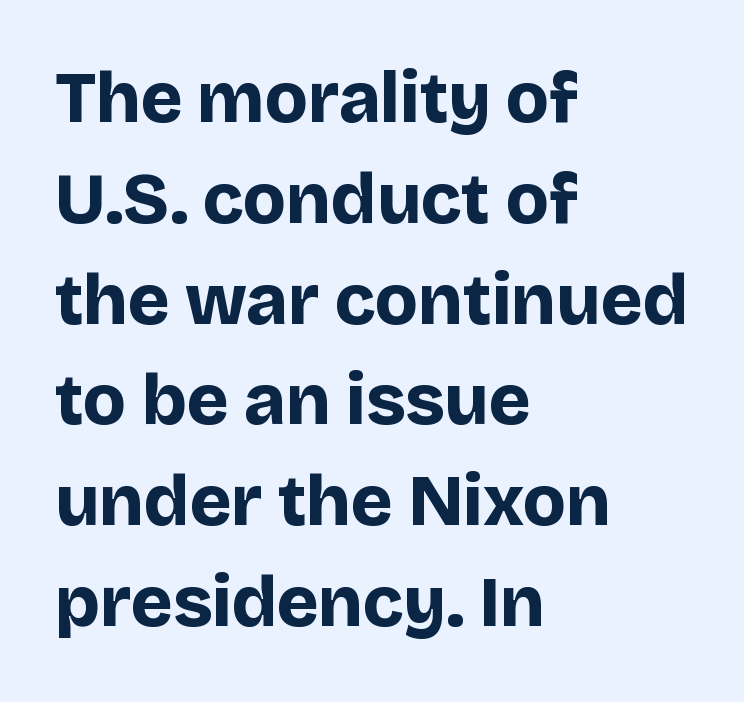
The characters display no serif detailing; their extremities are plain. This is roman type, the default non-slanted kind. In terms of leading, this rendering sits right in the middle. Standard letterfit; no display-style spreading of the glyphs. The glyphs are unaccompanied by any horizontal stroke below them. Character widths vary here, with narrow letters taking less room than wide ones.
